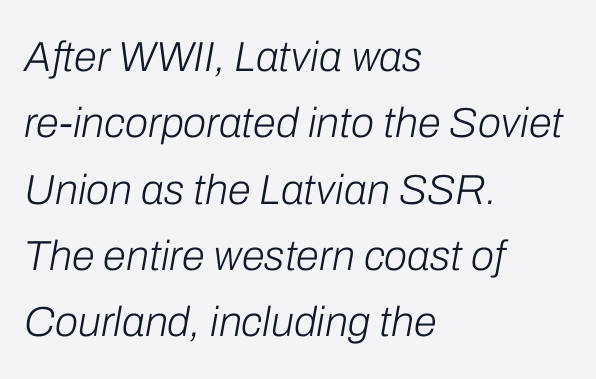
{"italic": "yes", "lean": "right", "slant_degrees": 10, "bold": "no", "weight": "light", "width": "normal", "stroke_contrast": "low", "x_height": "medium", "monospaced": "no", "underline": "no", "align": "left", "line_spacing": "normal", "line_spacing_ratio": 1.58, "letter_spacing": "normal", "letter_spacing_em": 0.0, "glyph_px": 42}
